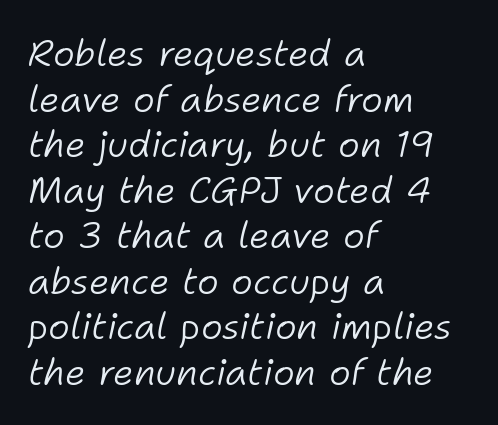
{"italic": "yes", "lean": "right", "slant_degrees": 11, "bold": "no", "weight": "light", "width": "normal", "stroke_contrast": "low", "x_height": "medium", "monospaced": "no", "underline": "no", "align": "left", "line_spacing_ratio": 1.23, "letter_spacing": "normal", "letter_spacing_em": 0.0, "glyph_px": 37}
